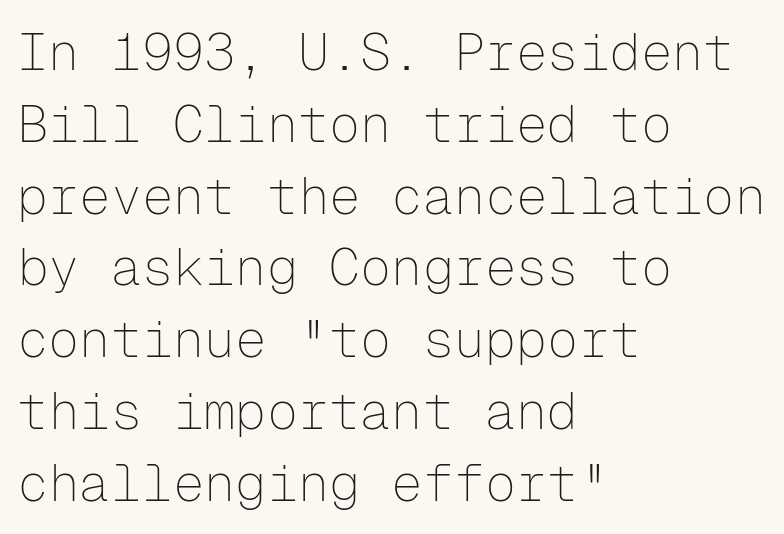
{"serif": "no", "italic": "no", "bold": "no", "weight": "thin", "width": "normal", "stroke_contrast": "low", "x_height": "medium", "monospaced": "yes", "underline": "no", "align": "left", "line_spacing": "normal", "line_spacing_ratio": 1.38, "letter_spacing": "normal", "letter_spacing_em": 0.0, "glyph_px": 52}
